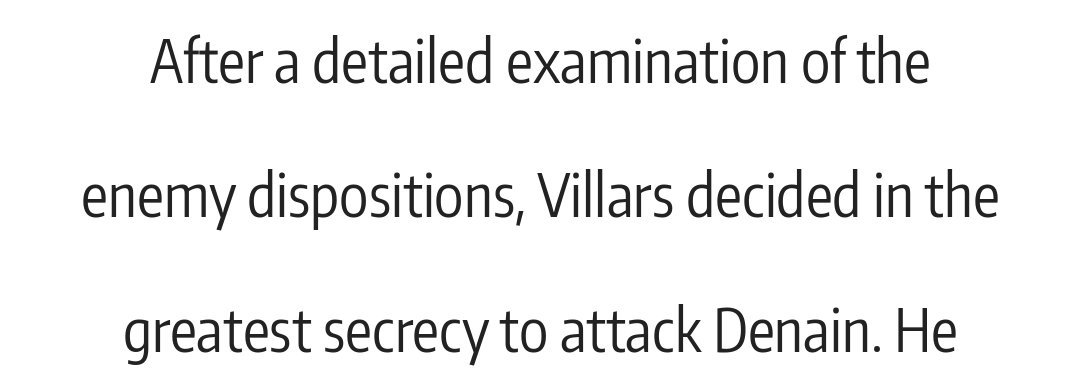
The image shows 60 px regular-weight, condensed sans-serif type, upright; set centered, loose line spacing (2.24x), normal letter spacing, not underlined; low stroke contrast and a medium x-height.
